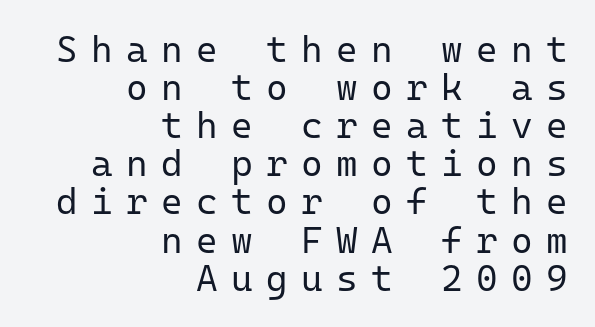
Do the letters lean? They stand straight. The strip under each line holds only bare page. The horizontal fit of the characters is loose and conspicuously gappy. These lines are set flush right with a ragged left edge. Horizontal bands of white between lines are thin slivers. Weight: not bold — regular or lighter.
